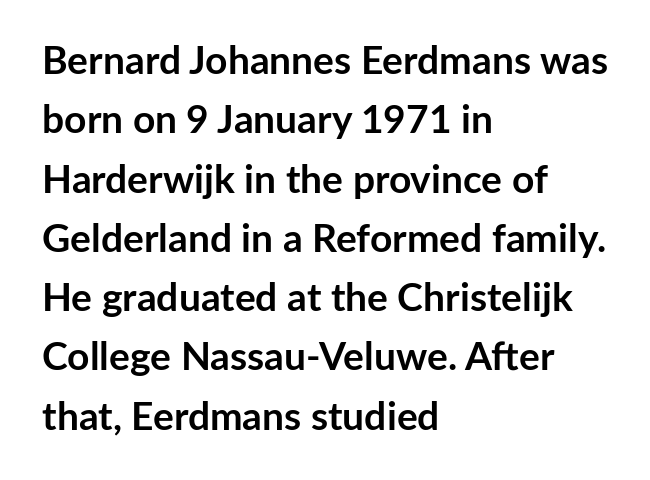
{"serif": "no", "italic": "no", "bold": "yes", "weight": "semibold", "width": "normal", "stroke_contrast": "low", "x_height": "medium", "monospaced": "no", "underline": "no", "align": "left", "line_spacing": "normal", "line_spacing_ratio": 1.52, "letter_spacing": "normal", "letter_spacing_em": 0.0, "glyph_px": 39}
